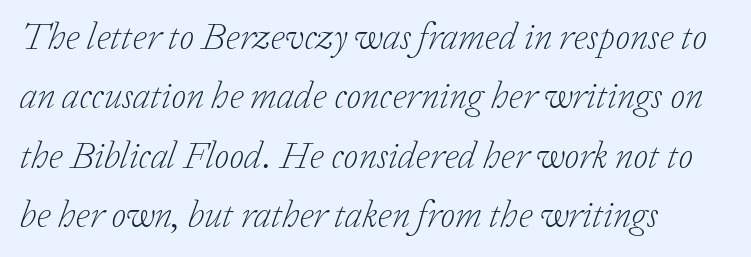
{"serif": "yes", "italic": "yes", "lean": "right", "slant_degrees": 20, "bold": "no", "weight": "light", "width": "normal", "stroke_contrast": "low", "x_height": "medium", "monospaced": "no", "underline": "no", "align": "left", "line_spacing": "normal", "line_spacing_ratio": 1.56, "letter_spacing": "normal", "letter_spacing_em": 0.0, "glyph_px": 38}
